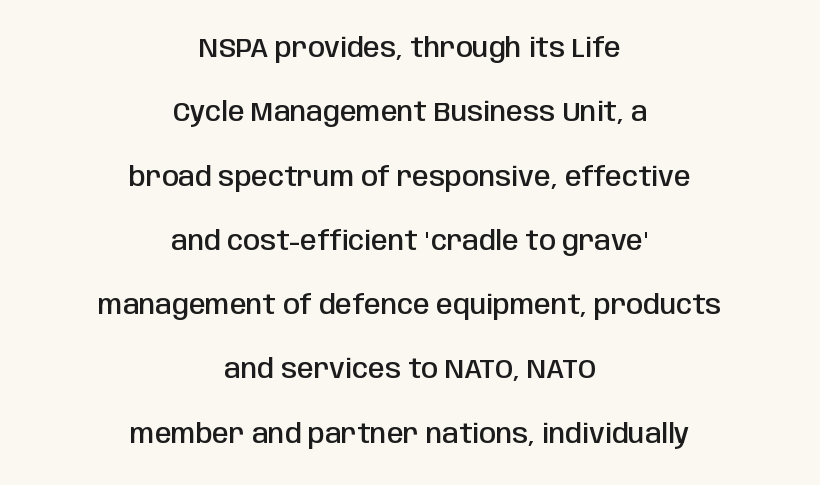
Letter spacing: default. The rag falls on both sides of this text block equally. Clear beneath every line of the passage. Is the type bold? Partly — it's a semibold, heavier than regular but not fully bold. The rendering uses a large line-height, opening up the rows. Tall strokes in this sample are plumb rather than angled.
